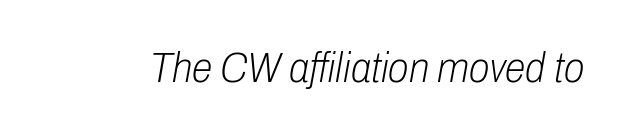
The image shows 42 px light, condensed type, italic (leaning right); set normal letter spacing, not underlined; low stroke contrast and a medium x-height.
